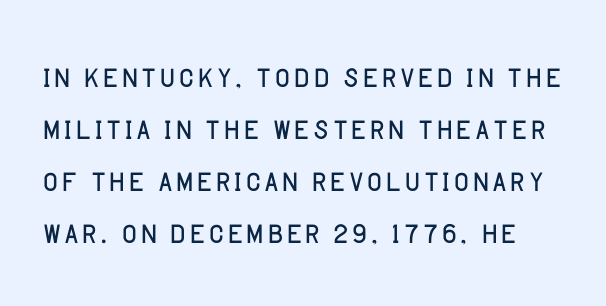
{"serif": "no", "italic": "no", "bold": "no", "weight": "light", "width": "normal", "stroke_contrast": "low", "x_height": "large", "monospaced": "no", "underline": "no", "line_spacing": "normal", "line_spacing_ratio": 1.27, "letter_spacing": "normal", "letter_spacing_em": 0.0, "glyph_px": 41}
